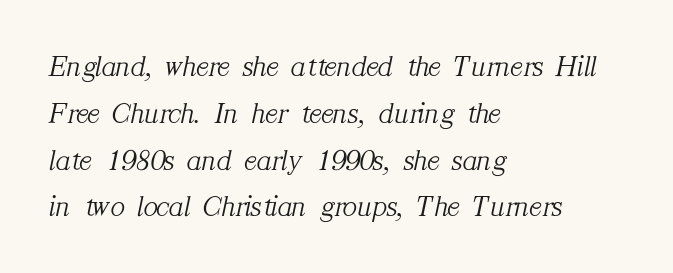
{"serif": "yes", "italic": "yes", "lean": "right", "slant_degrees": 12, "bold": "no", "weight": "light", "width": "normal", "stroke_contrast": "medium", "x_height": "medium", "monospaced": "no", "underline": "no", "align": "left", "line_spacing": "normal", "line_spacing_ratio": 1.56, "letter_spacing": "normal", "letter_spacing_em": 0.0, "glyph_px": 30}
